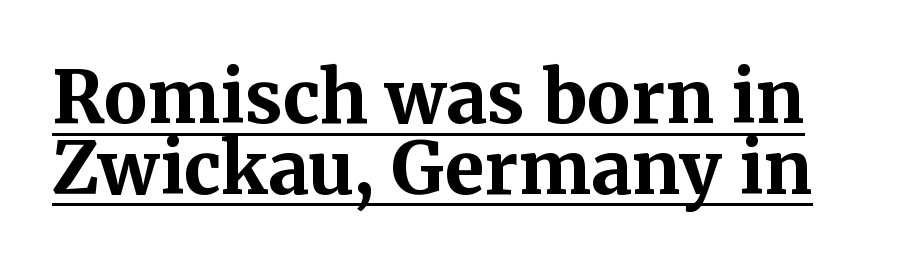
These lines are rendered in a variable-pitch font. Does extra space separate the letters? No, they use regular spacing. The glyphs are accompanied by a horizontal stroke just below them. The font is running at its bold setting. To sum up the face: it has serifs. The specimen reads as upright at a glance.
